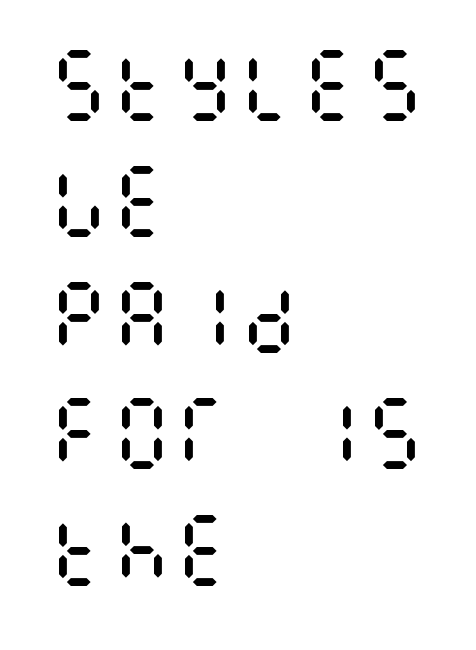
The passage shown stacks its lines at a standard gap. Does extra space separate the letters? No, they use regular spacing. The string is rendered with underlining switched off. The specimen reads as upright at a glance. These lines stack with their left ends in a neat column.
